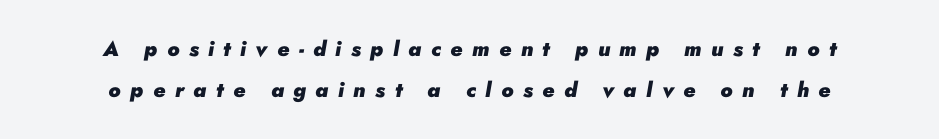
Q: Is the text bold? A: Yes.
Q: Is the text italic (slanted)? A: Yes, it leans right by about 10 degrees.
Q: Is the text underlined? A: No.
Q: How is the paragraph aligned? A: Centered.
Q: Is the spacing between letters normal or unusually wide? A: Unusually wide.
Q: Is the spacing between lines tight, normal or loose? A: Loose.
